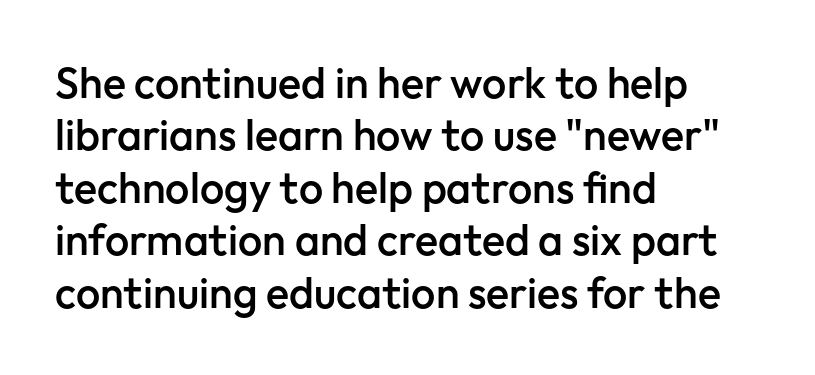
The face used here is proportionally spaced, like ordinary book or web type. These lines are composed in type without serifs. It's the straight-up-and-down kind of type. Horizontal alignment here is leftward, the default for most running prose.
